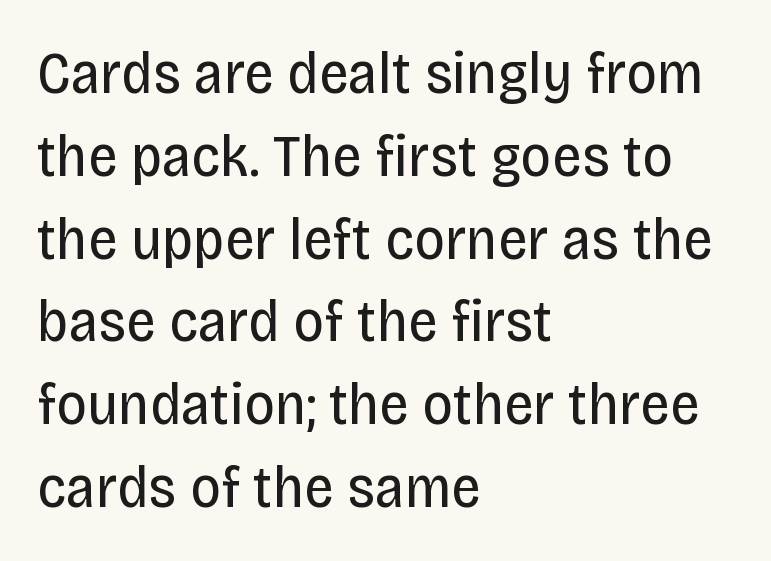
The image shows 60 px regular-weight, condensed sans-serif type, upright; set left-aligned, normal line spacing (1.38x), normal letter spacing, not underlined; low stroke contrast and a large x-height.
